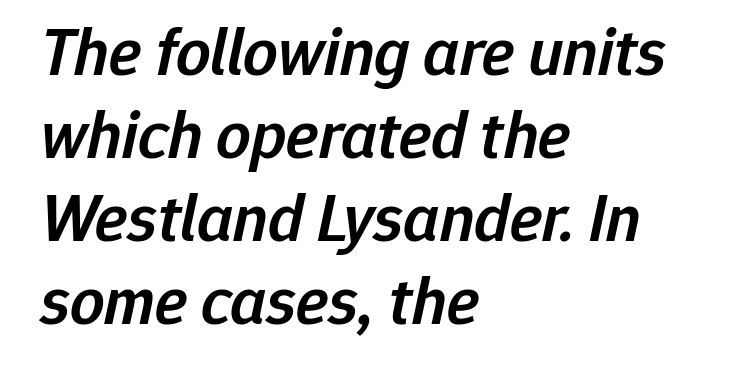
The image shows 68 px semibold type, italic (leaning right); set left-aligned, line spacing 1.22x, normal letter spacing, not underlined; low stroke contrast and a medium x-height.
